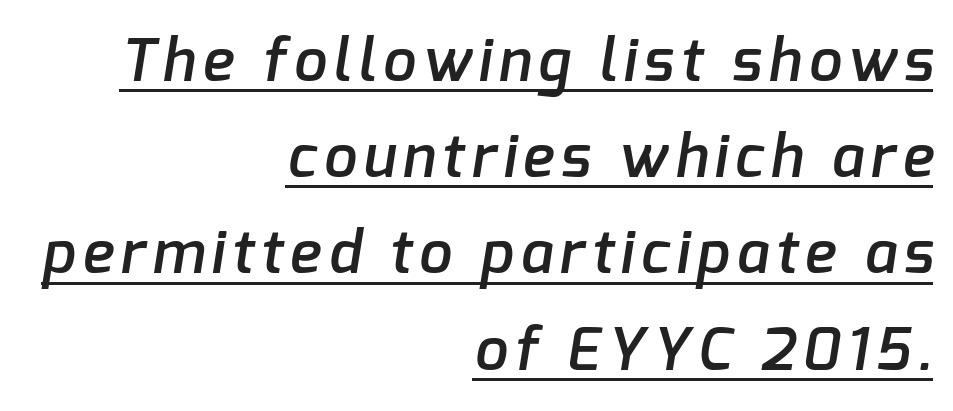
Q: Is the text bold? A: Semi-bold.
Q: Is the typeface a serif or a sans-serif typeface? A: Sans-serif.
Q: Is the text underlined? A: Yes.
Q: How is the paragraph aligned? A: Right-aligned.
Q: Is the spacing between lines tight, normal or loose? A: Normal.
Q: Width (condensed, normal, or wide)? A: Normal.
Q: Stroke contrast? A: Low.
Q: x-height? A: Medium.
Q: Monospaced? A: No.
